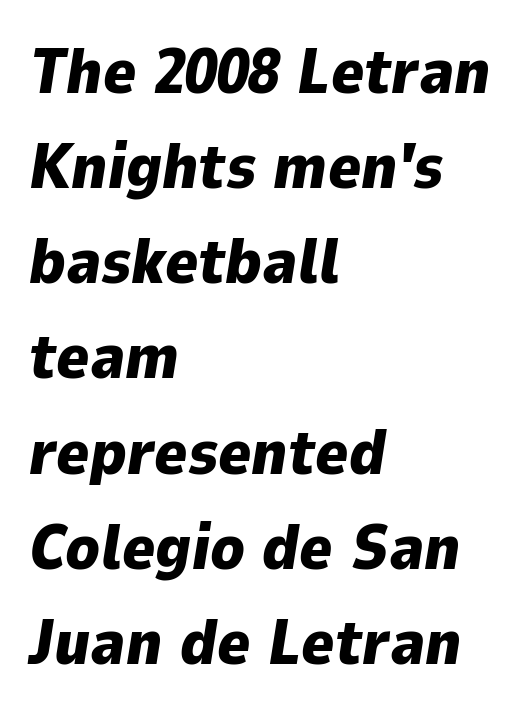
{"italic": "yes", "lean": "right", "slant_degrees": 9, "bold": "yes", "weight": "heavy", "width": "normal", "stroke_contrast": "low", "x_height": "medium", "monospaced": "no", "underline": "no", "align": "left", "line_spacing": "normal", "line_spacing_ratio": 1.51, "letter_spacing": "normal", "letter_spacing_em": 0.0, "glyph_px": 63}
